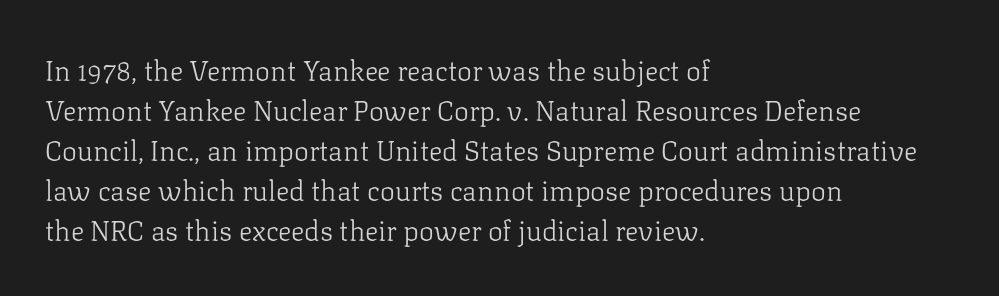
{"serif": "yes", "italic": "no", "bold": "no", "weight": "light", "width": "normal", "stroke_contrast": "low", "x_height": "medium", "monospaced": "no", "underline": "no", "align": "left", "line_spacing": "normal", "line_spacing_ratio": 1.43, "letter_spacing": "normal", "letter_spacing_em": 0.0, "glyph_px": 28}
